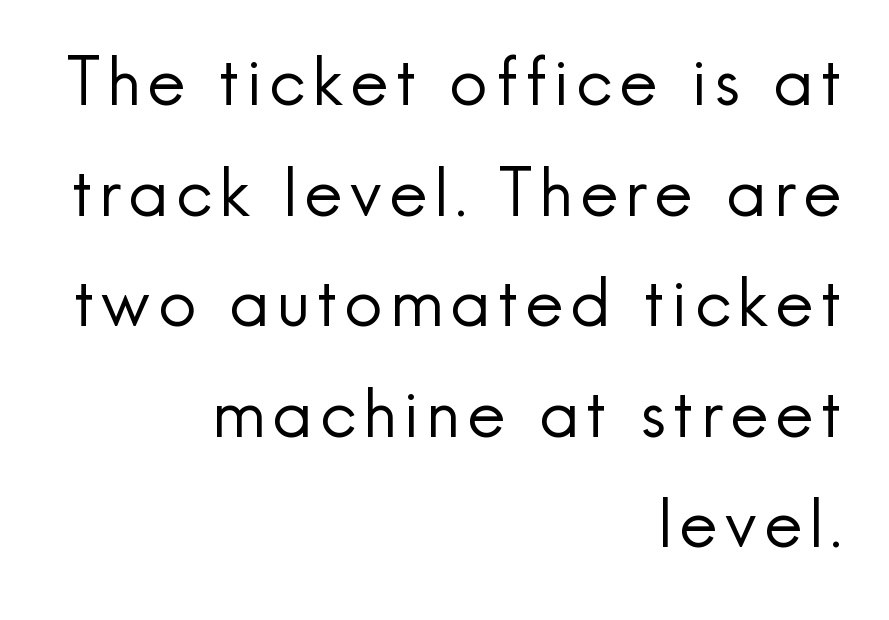
Here the designer chose a conventional face with non-uniform glyph widths. Weight class: somewhere from thin through regular. This block has exactly the height ordinary leading produces. The passage shown is not underscored anywhere. Alignment: flush right.
